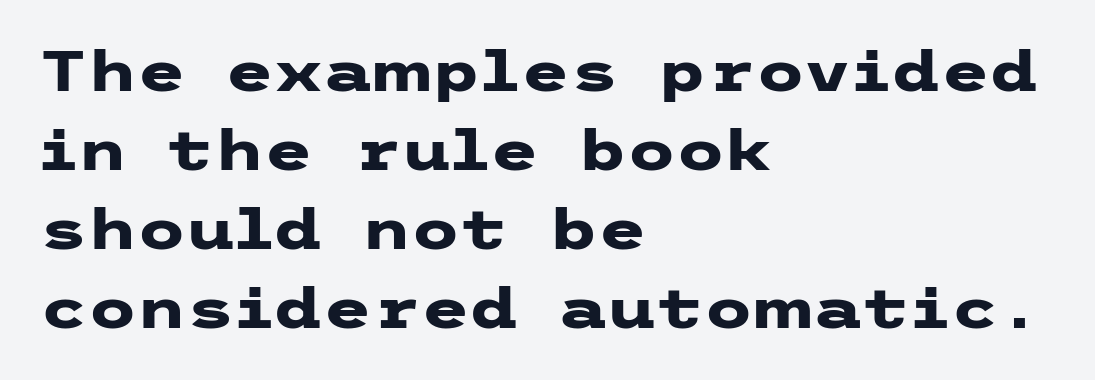
Compared with typical body copy, the letter spacing here is the same. Does the type have serifs? No, each stem ends abruptly. These lines carry a lot of weight — the face is fully bold. Alignment: flush left. Unlike italic type, these characters show no tilt at all.
